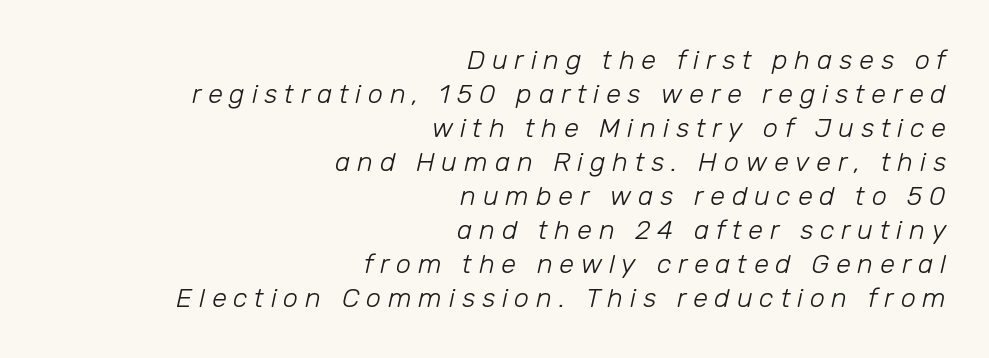
{"italic": "yes", "lean": "right", "slant_degrees": 12, "bold": "no", "underline": "no", "align": "right", "line_spacing": "normal", "line_spacing_ratio": 1.26, "letter_spacing": "wide", "letter_spacing_em": 0.25, "glyph_px": 27}
